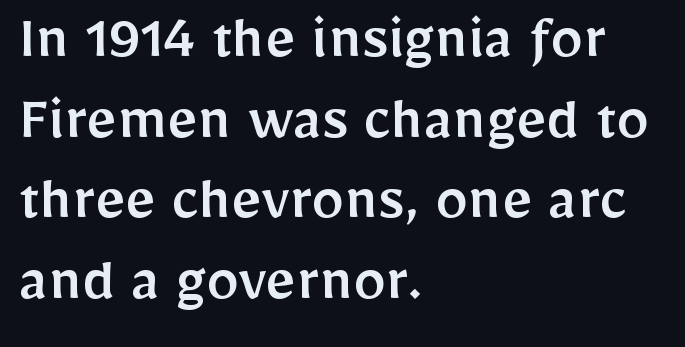
The image shows 66 px sans-serif type, upright; set left-aligned, line spacing 1.22x, normal letter spacing, not underlined; low stroke contrast and a medium x-height.
